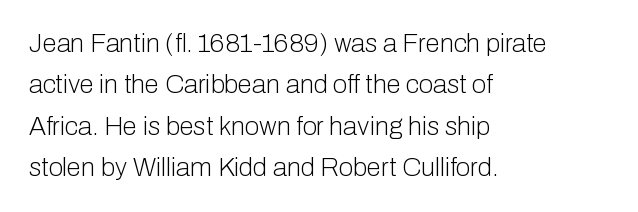
{"italic": "no", "bold": "no", "underline": "no", "align": "left", "line_spacing": "normal", "line_spacing_ratio": 1.59, "letter_spacing": "normal", "letter_spacing_em": 0.0, "glyph_px": 26}
